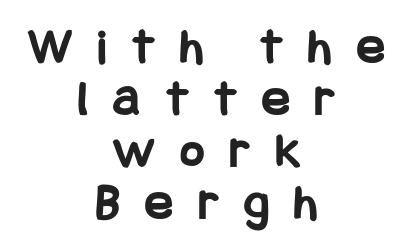
Q: Is the text bold? A: Yes.
Q: Is the text italic (slanted)? A: No, it is upright.
Q: Is the typeface a serif or a sans-serif typeface? A: Sans-serif.
Q: Is the text underlined? A: No.
Q: How is the paragraph aligned? A: Centered.
Q: Is the spacing between letters normal or unusually wide? A: Unusually wide.
Q: Is the spacing between lines tight, normal or loose? A: Tight.
Q: Width (condensed, normal, or wide)? A: Condensed.
Q: Stroke contrast? A: Low.
Q: x-height? A: Large.
